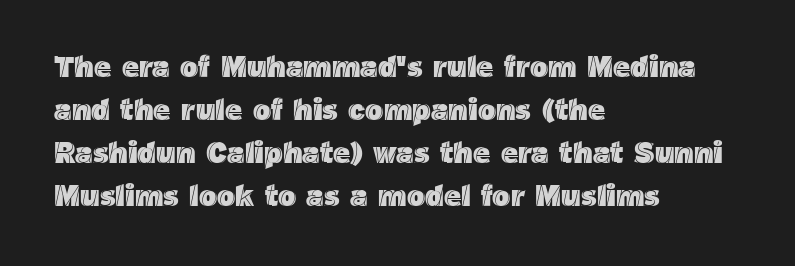
The image shows 30 px text type, upright; set left-aligned, normal line spacing (1.43x), normal letter spacing, not underlined; a medium x-height.
